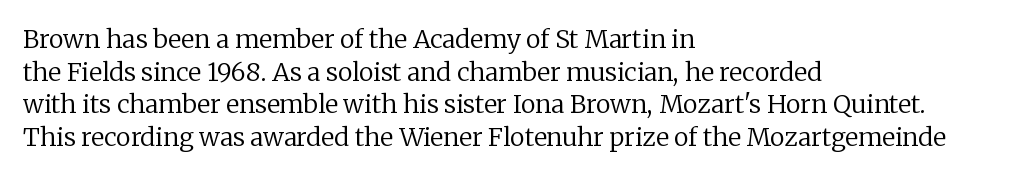
The image shows 25 px text type, upright; set left-aligned, normal line spacing (1.31x), normal letter spacing, not underlined.
